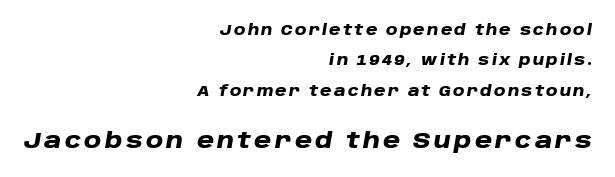
{"italic": "yes", "lean": "right", "slant_degrees": 10, "bold": "yes", "underline": "no", "align": "right", "line_spacing": "loose", "line_spacing_ratio": 2.17, "larger_block": "second", "size_ratio": 1.5, "glyph_px": 21}
